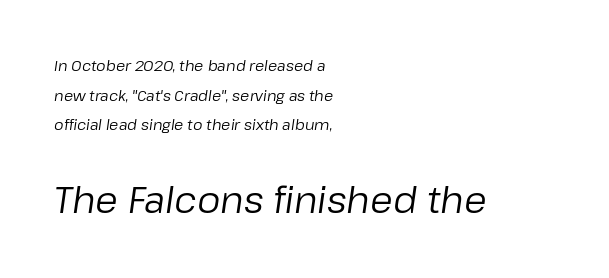
Type size steps up from the first block to the second. The letters advance in unequal steps, a hallmark of proportional type. The rendering anchors every line to the left-hand side. Would a proofreader flag this as italicized? Yes. In terms of letterspacing, this is plain default setting.
